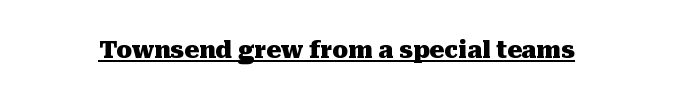
The image shows 23 px bold type, upright; set normal letter spacing, underlined.
